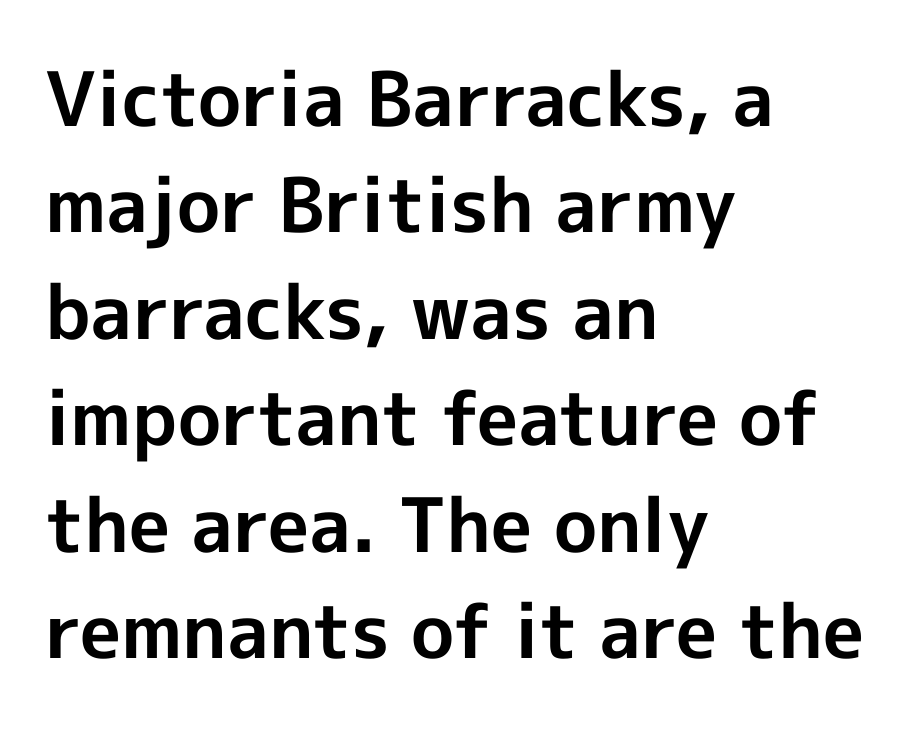
The image shows 75 px bold sans-serif type, upright; set left-aligned, normal line spacing (1.42x), normal letter spacing, not underlined; a medium x-height.
